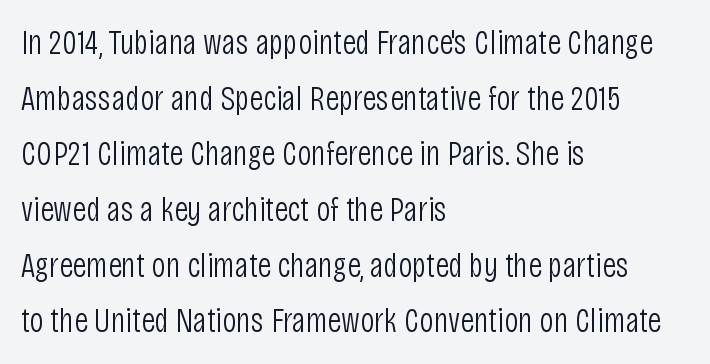
Q: Is the text bold? A: No.
Q: Is the text italic (slanted)? A: No, it is upright.
Q: Is the typeface a serif or a sans-serif typeface? A: Sans-serif.
Q: Is the text underlined? A: No.
Q: How is the paragraph aligned? A: Left-aligned.
Q: Is the spacing between letters normal or unusually wide? A: Normal.
Q: Is the spacing between lines tight, normal or loose? A: Normal.
Q: Width (condensed, normal, or wide)? A: Condensed.
Q: Stroke contrast? A: Low.
Q: x-height? A: Large.
Q: Monospaced? A: No.
